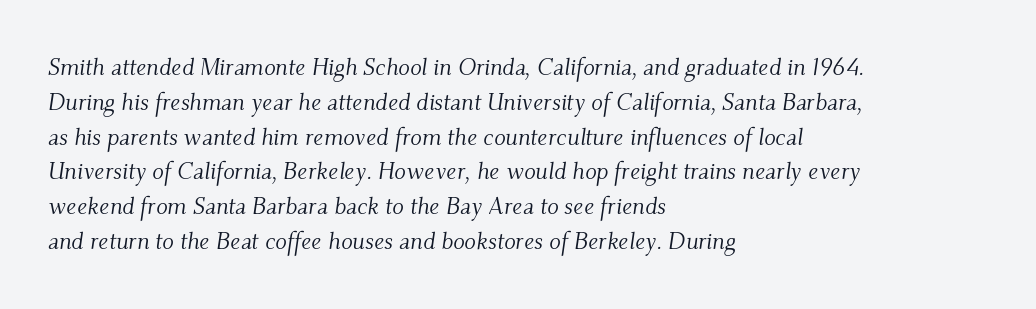
The image shows 24 px text type, italic (leaning right); set left-aligned, normal line spacing (1.45x), normal letter spacing, not underlined.
